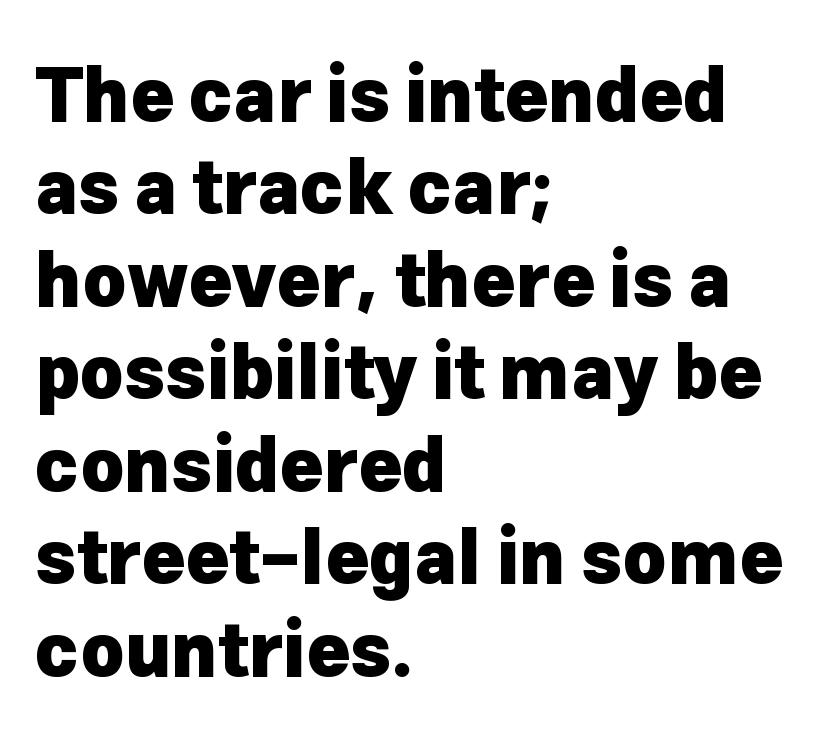
{"serif": "no", "italic": "no", "bold": "yes", "weight": "heavy", "width": "normal", "stroke_contrast": "low", "x_height": "medium", "monospaced": "no", "underline": "no", "align": "left", "line_spacing": "normal", "line_spacing_ratio": 1.25, "letter_spacing": "normal", "letter_spacing_em": 0.0, "glyph_px": 74}
